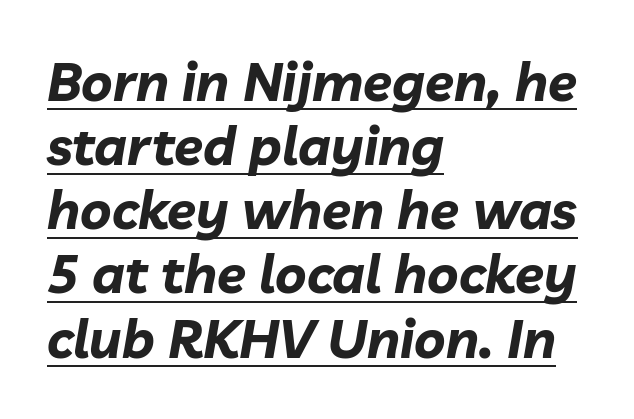
{"italic": "yes", "lean": "right", "slant_degrees": 10, "bold": "yes", "weight": "bold", "width": "normal", "stroke_contrast": "low", "x_height": "medium", "monospaced": "no", "underline": "yes", "align": "left", "line_spacing_ratio": 1.21, "letter_spacing": "normal", "letter_spacing_em": 0.0, "glyph_px": 53}
